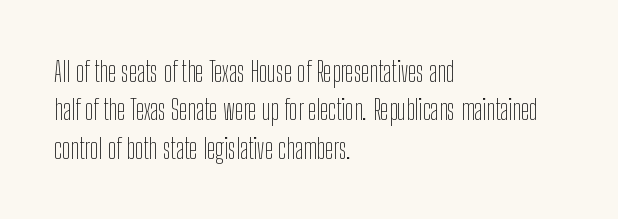
The image shows 28 px thin, condensed sans-serif type, upright; set left-aligned, normal line spacing (1.37x), normal letter spacing, not underlined; low stroke contrast and a medium x-height.
